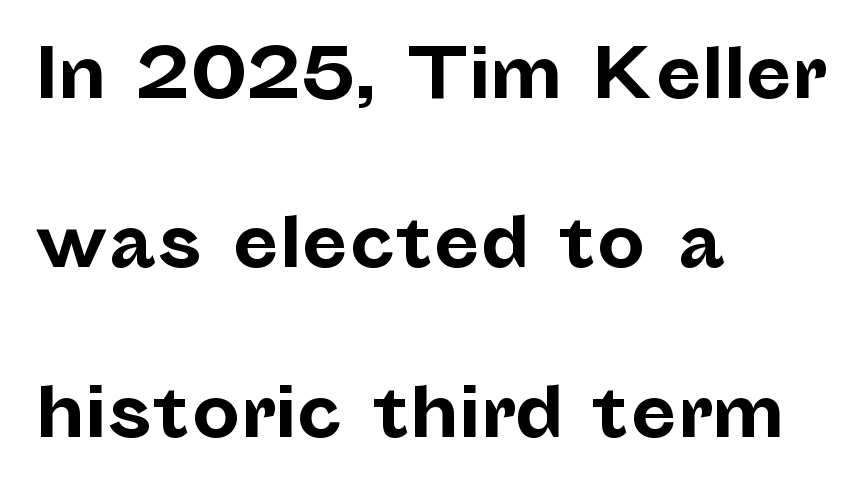
The image shows 68 px bold sans-serif type, upright; set left-aligned, loose line spacing (2.49x), normal letter spacing, not underlined; low stroke contrast and a medium x-height.
